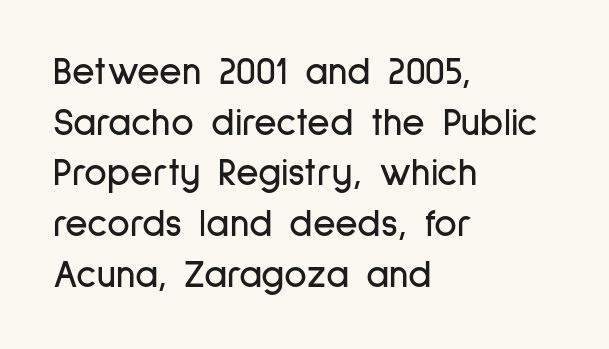
I'd call this a sans setting — the letters go barefoot. Each word holds together tightly as a unit, with standard inter-letter gaps. Lines of text with bare space underneath. The lines sit at an ordinary, default distance from one another.
